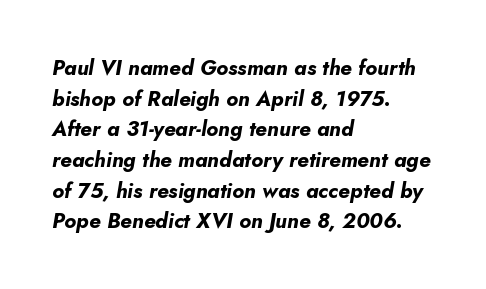
{"italic": "yes", "lean": "right", "slant_degrees": 5, "bold": "yes", "underline": "no", "align": "left", "line_spacing": "normal", "line_spacing_ratio": 1.46, "letter_spacing": "normal", "letter_spacing_em": 0.0, "glyph_px": 21}
